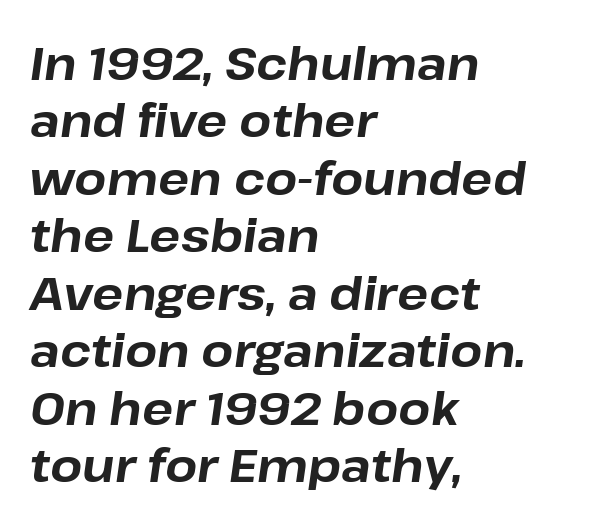
Do the characters align in a grid? No, the font is proportional. A student would call this left alignment; a typographer would say flush left, rag right. Descender tails drop into unmarked territory. Baseline-to-baseline distance is the conventional proportion of letter height. Compared with ordinary roman type, these characters are visibly tilted. Observe the ordinary spacing: letters are neighbours, not strangers.
